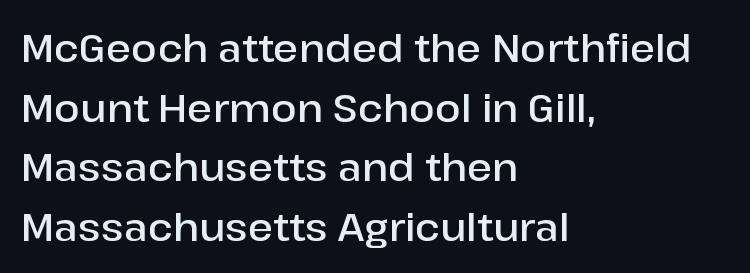
Q: Is the text bold? A: Semi-bold.
Q: Is the text italic (slanted)? A: No, it is upright.
Q: Is the typeface a serif or a sans-serif typeface? A: Sans-serif.
Q: Is the text underlined? A: No.
Q: How is the paragraph aligned? A: Left-aligned.
Q: Is the spacing between letters normal or unusually wide? A: Normal.
Q: Is the spacing between lines tight, normal or loose? A: Normal.
Q: Width (condensed, normal, or wide)? A: Normal.
Q: Stroke contrast? A: Low.
Q: x-height? A: Medium.
Q: Monospaced? A: No.
